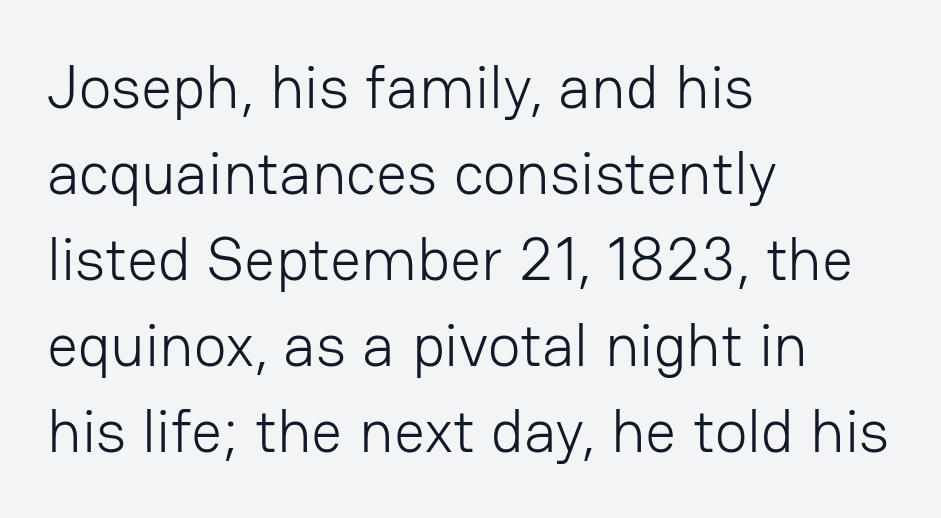
Q: Is the text bold? A: No.
Q: Is the text italic (slanted)? A: No, it is upright.
Q: Is the typeface a serif or a sans-serif typeface? A: Sans-serif.
Q: Is the text underlined? A: No.
Q: How is the paragraph aligned? A: Left-aligned.
Q: Is the spacing between letters normal or unusually wide? A: Normal.
Q: Is the spacing between lines tight, normal or loose? A: Normal.
Q: Width (condensed, normal, or wide)? A: Normal.
Q: Stroke contrast? A: Low.
Q: x-height? A: Medium.
Q: Monospaced? A: No.
